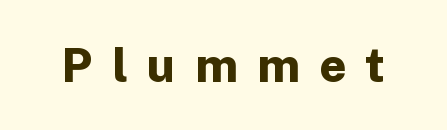
Descender tails drop into unmarked territory. Does the type have serifs? No, each stem ends abruptly. This sample uses expanded letter spacing, leaving extra air between glyphs. Emphasis by weight is at full strength: bold.
